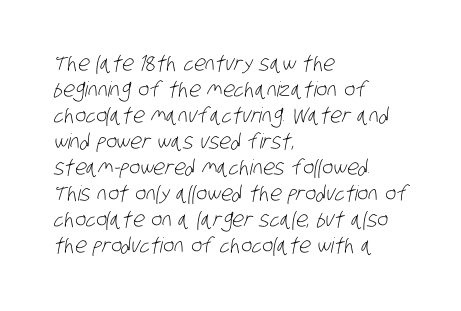
Q: Is the text bold? A: No.
Q: Is the text underlined? A: No.
Q: How is the paragraph aligned? A: Left-aligned.
Q: Is the spacing between letters normal or unusually wide? A: Normal.
